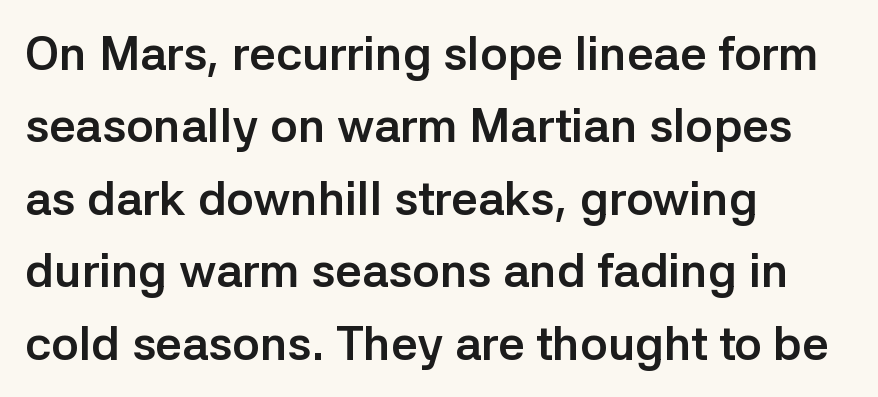
The image shows 47 px semibold sans-serif type, upright; set left-aligned, normal line spacing (1.54x), normal letter spacing, not underlined; low stroke contrast and a medium x-height.
